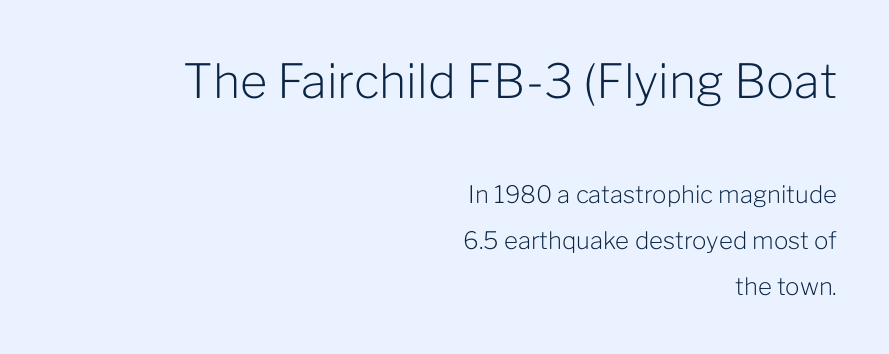
Q: Is the text bold? A: No.
Q: Is the text italic (slanted)? A: No, it is upright.
Q: Is the typeface a serif or a sans-serif typeface? A: Sans-serif.
Q: Is the text underlined? A: No.
Q: How is the paragraph aligned? A: Right-aligned.
Q: Is the spacing between letters normal or unusually wide? A: Normal.
Q: Is the spacing between lines tight, normal or loose? A: Loose.
Q: Which block of text is set in a larger size, the first (top) or the second (bottom)? A: The first (top) one.
Q: Width (condensed, normal, or wide)? A: Normal.
Q: Stroke contrast? A: Low.
Q: x-height? A: Medium.
Q: Monospaced? A: No.
